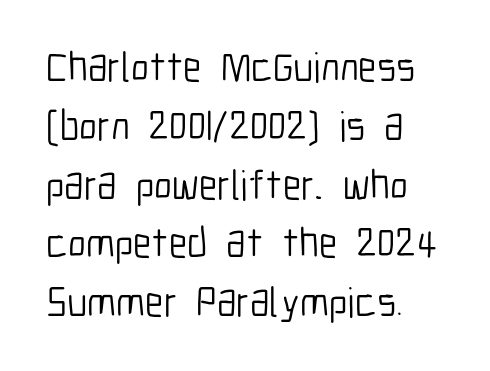
The image shows 42 px light, condensed sans-serif type, upright; set left-aligned, normal line spacing (1.4x), normal letter spacing, not underlined; low stroke contrast and a medium x-height.
